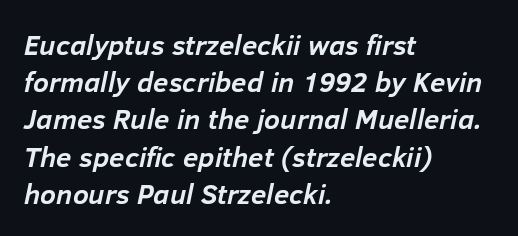
The image shows 28 px semibold type, italic (leaning right); set left-aligned, normal line spacing (1.33x), normal letter spacing, not underlined; low stroke contrast and a medium x-height.
